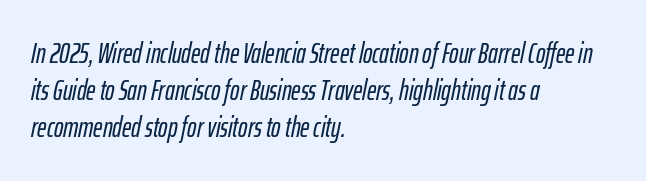
The image shows 28 px condensed type, italic (leaning right); set left-aligned, normal line spacing (1.32x), normal letter spacing, not underlined; low stroke contrast and a medium x-height.
